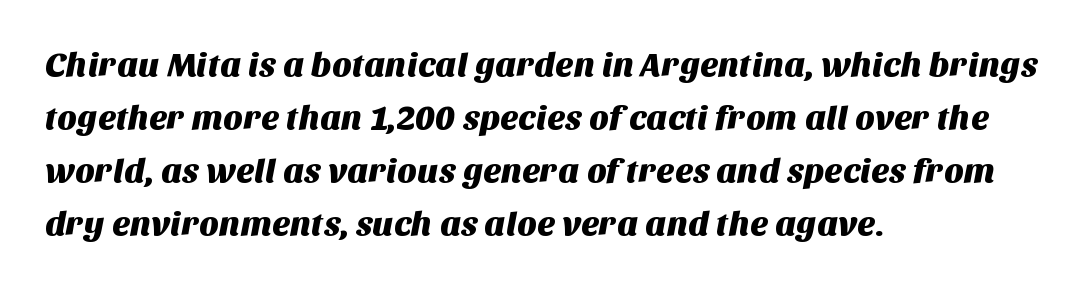
{"serif": "no", "width": "normal", "stroke_contrast": "medium", "x_height": "large", "monospaced": "no", "underline": "no", "align": "left", "line_spacing": "normal", "line_spacing_ratio": 1.56, "letter_spacing": "normal", "letter_spacing_em": 0.0, "glyph_px": 34}
